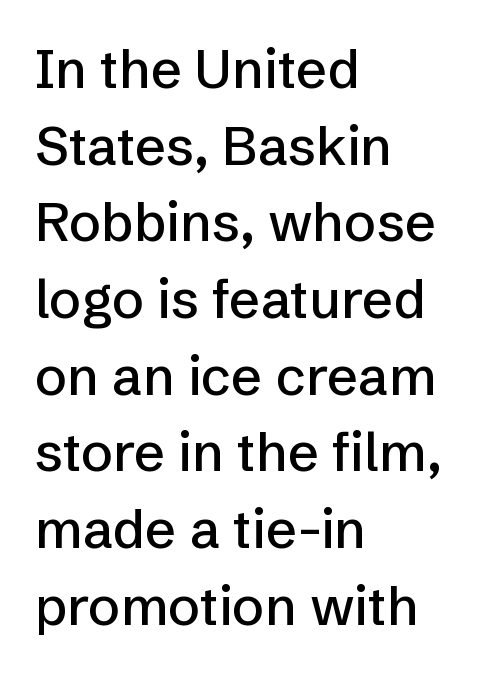
In terms of posture, this sample is upright. Words appear dense and cohesive because spacing is normal. Every row of glyphs begins at an identical x-position on the left. Baseline-to-baseline distance is the conventional proportion of letter height. The face used here is a sans, in the tradition of grotesques and geometrics.
